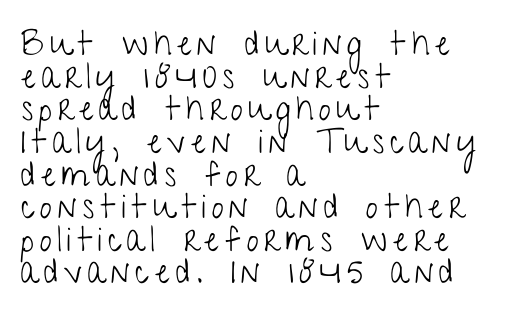
The image shows 34 px light, condensed sans-serif type, upright; set left-aligned, tight line spacing (0.96x), not underlined; low stroke contrast and a medium x-height.
